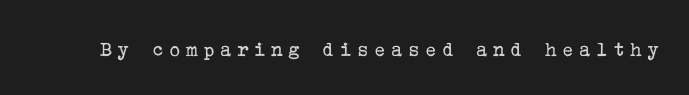
No heavy texture on the line: the type isn't bold. This sample uses expanded letter spacing, leaving extra air between glyphs. Just letters on the line, the space beneath them empty. The font's upright variant was chosen for this text.
